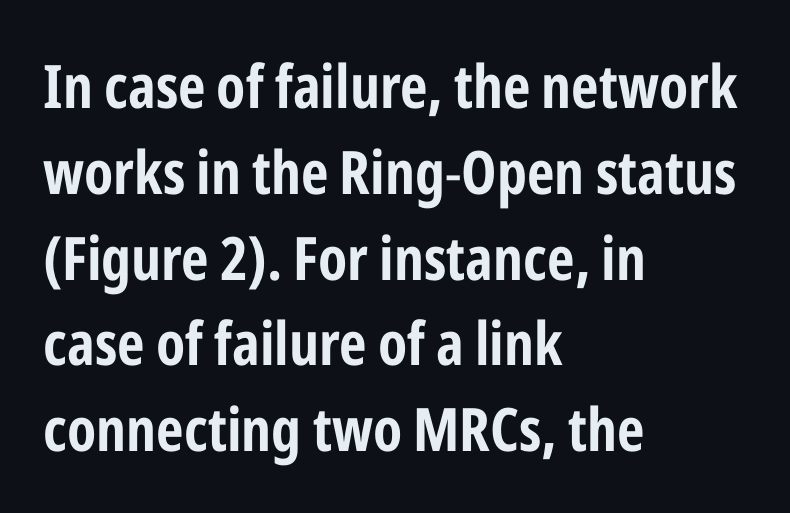
Q: Is the text italic (slanted)? A: No, it is upright.
Q: Is the typeface a serif or a sans-serif typeface? A: Sans-serif.
Q: Is the text underlined? A: No.
Q: How is the paragraph aligned? A: Left-aligned.
Q: Is the spacing between letters normal or unusually wide? A: Normal.
Q: Is the spacing between lines tight, normal or loose? A: Normal.
Q: Width (condensed, normal, or wide)? A: Condensed.
Q: Stroke contrast? A: Low.
Q: x-height? A: Medium.
Q: Monospaced? A: No.
